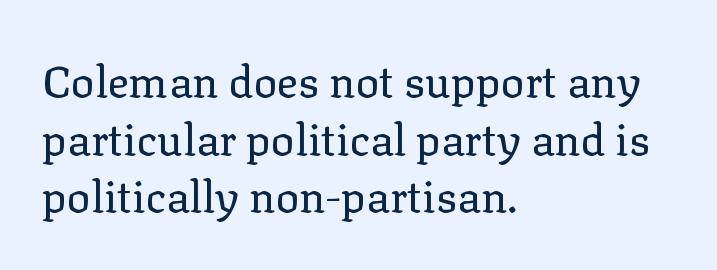
You could call the tracking neutral — neither tight nor loose. Each new line begins a customary step beneath the previous one. Nope, not italic — everything's standing straight. Short and long lines alike share a common starting point at left. Stroke mass is kept to a normal reading level or below. Are there feet on the stems? There are — it's a serif.
